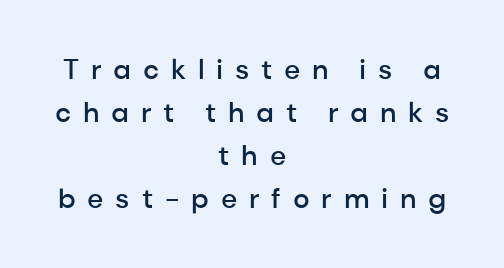
{"serif": "no", "italic": "no", "bold": "semi", "weight": "semibold", "width": "normal", "stroke_contrast": "low", "x_height": "medium", "monospaced": "no", "underline": "no", "align": "center", "line_spacing": "normal", "line_spacing_ratio": 1.53, "letter_spacing": "wide", "letter_spacing_em": 0.42, "glyph_px": 28}
